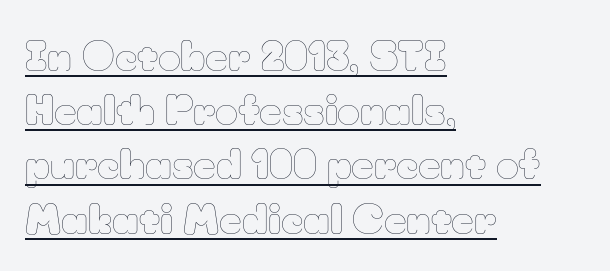
{"italic": "no", "bold": "no", "weight": "thin", "width": "normal", "stroke_contrast": "low", "x_height": "small", "monospaced": "no", "underline": "yes", "align": "left", "line_spacing": "normal", "line_spacing_ratio": 1.39, "letter_spacing": "normal", "letter_spacing_em": 0.0, "glyph_px": 39}
